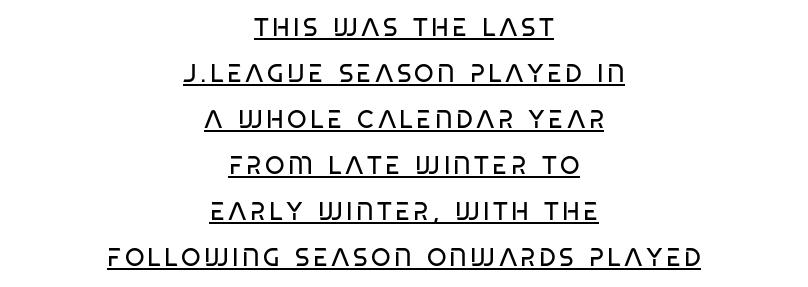
{"italic": "no", "bold": "no", "underline": "yes", "align": "center", "line_spacing_ratio": 1.84, "glyph_px": 25}
